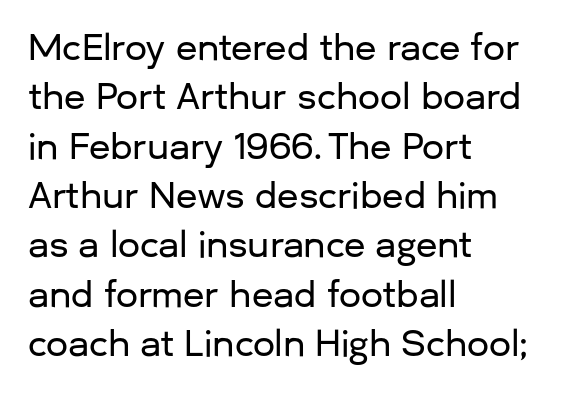
{"serif": "no", "italic": "no", "width": "normal", "stroke_contrast": "low", "x_height": "medium", "monospaced": "no", "underline": "no", "align": "left", "line_spacing": "normal", "line_spacing_ratio": 1.41, "letter_spacing": "normal", "letter_spacing_em": 0.0, "glyph_px": 35}
